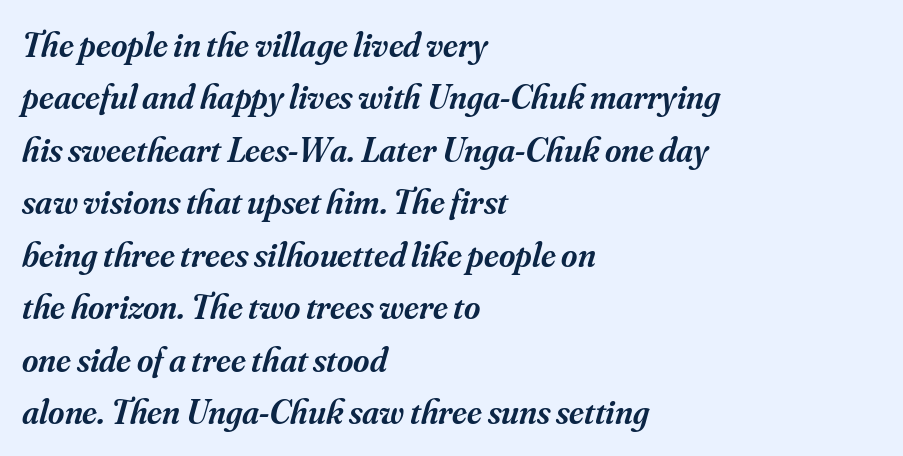
Proportional: the letters do not fall into vertical columns. Emphasis-style slanted type is in use. The block of text has a typical density, with ordinary space between rows. The paragraph shown leans on its left margin. Examine the stroke ends and you'll spot serifs.
